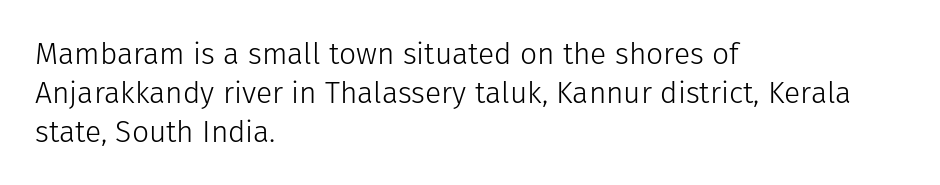
The image shows 30 px light sans-serif type, upright; set left-aligned, normal line spacing (1.3x), normal letter spacing, not underlined; low stroke contrast and a medium x-height.
